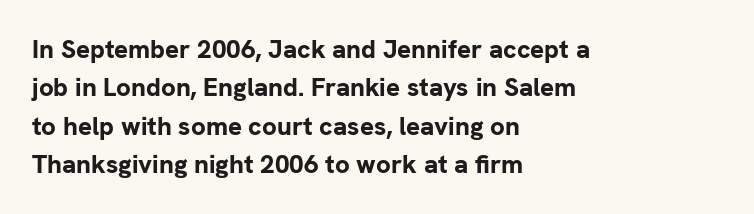
A typesetter would mark this as roman, not italic. Rule under the text: the space is simply empty. Layout note: lines flush left. The designer left line spacing at the default. What weight is shown? A full bold with thick strokes. This sample uses plain, unmodified letter spacing.
